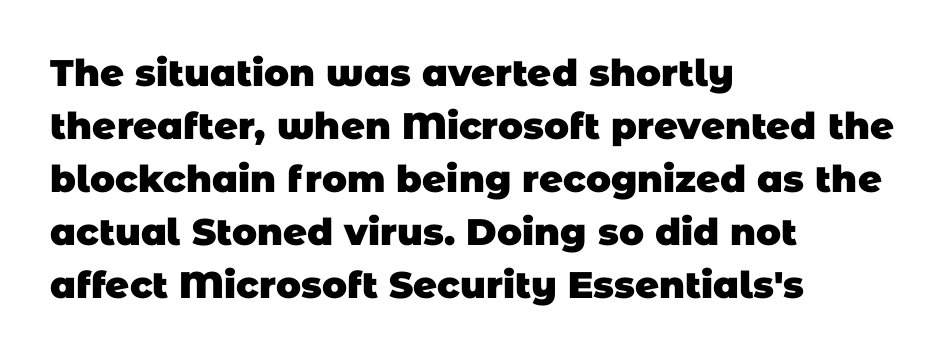
Q: Is the text bold? A: Yes.
Q: Is the typeface a serif or a sans-serif typeface? A: Sans-serif.
Q: Is the text underlined? A: No.
Q: How is the paragraph aligned? A: Left-aligned.
Q: Is the spacing between letters normal or unusually wide? A: Normal.
Q: Is the spacing between lines tight, normal or loose? A: Normal.
Q: Width (condensed, normal, or wide)? A: Normal.
Q: Stroke contrast? A: Low.
Q: x-height? A: Large.
Q: Monospaced? A: No.
